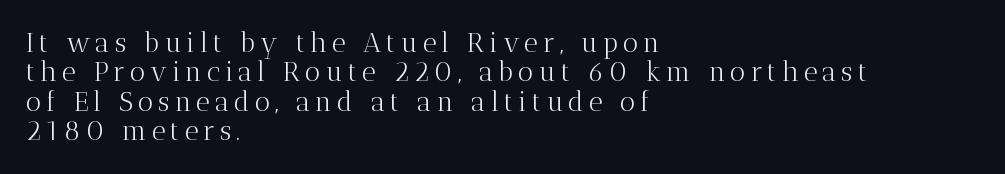
Q: Is the text bold? A: No.
Q: Is the text italic (slanted)? A: No, it is upright.
Q: Is the text underlined? A: No.
Q: How is the paragraph aligned? A: Left-aligned.
Q: Is the spacing between lines tight, normal or loose? A: Tight.
